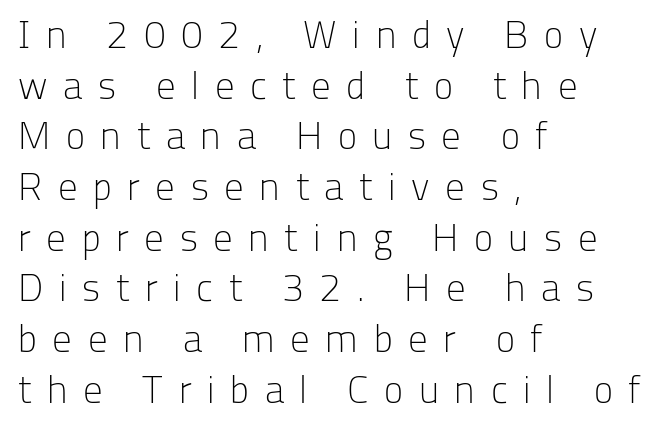
{"serif": "no", "italic": "no", "bold": "no", "weight": "light", "width": "normal", "stroke_contrast": "low", "x_height": "medium", "monospaced": "no", "underline": "no", "align": "left", "line_spacing": "normal", "line_spacing_ratio": 1.3, "letter_spacing": "wide", "letter_spacing_em": 0.4, "glyph_px": 39}
